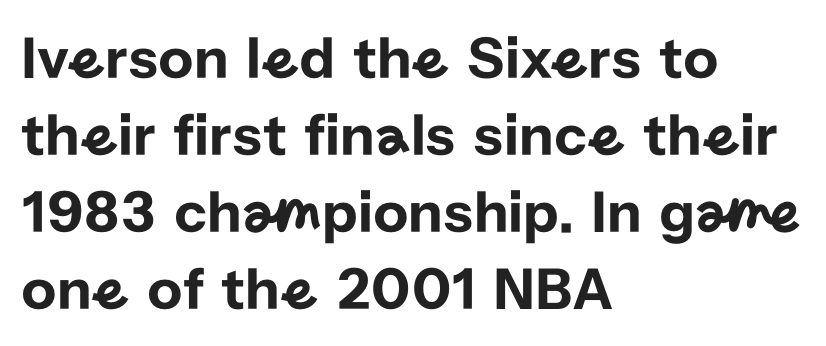
{"serif": "no", "italic": "no", "width": "normal", "stroke_contrast": "low", "x_height": "medium", "monospaced": "no", "underline": "no", "align": "left", "line_spacing": "normal", "line_spacing_ratio": 1.26, "letter_spacing": "normal", "letter_spacing_em": 0.0, "glyph_px": 61}
